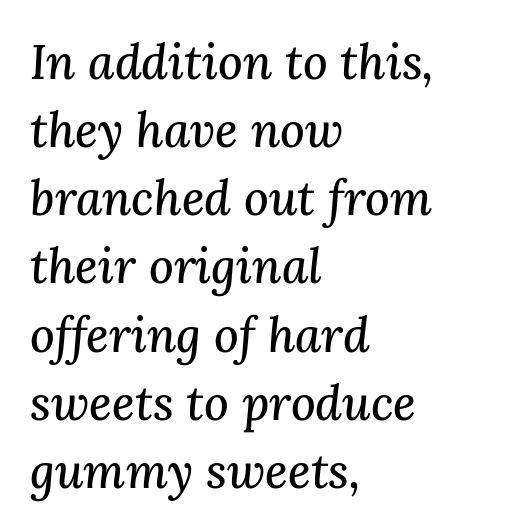
Q: Is the text italic (slanted)? A: Yes, it leans right by about 3 degrees.
Q: Is the typeface a serif or a sans-serif typeface? A: Serif.
Q: Is the text underlined? A: No.
Q: How is the paragraph aligned? A: Left-aligned.
Q: Is the spacing between letters normal or unusually wide? A: Normal.
Q: Is the spacing between lines tight, normal or loose? A: Normal.
Q: Width (condensed, normal, or wide)? A: Normal.
Q: Stroke contrast? A: Medium.
Q: x-height? A: Medium.
Q: Monospaced? A: No.
